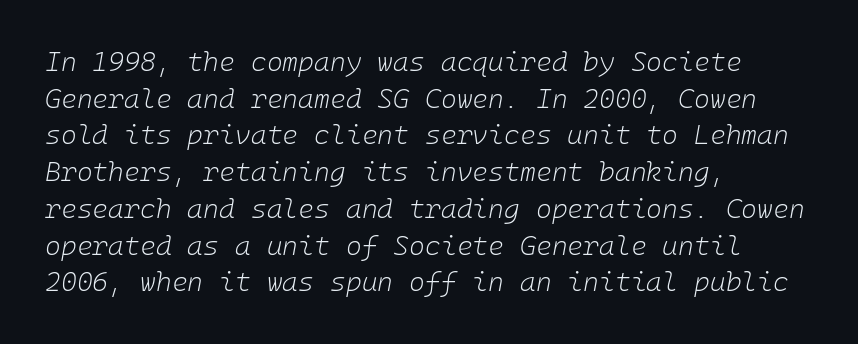
Q: Is the text bold? A: No.
Q: Is the text italic (slanted)? A: Yes, it leans right by about 10 degrees.
Q: Is the text underlined? A: No.
Q: How is the paragraph aligned? A: Left-aligned.
Q: Is the spacing between letters normal or unusually wide? A: Normal.
Q: Is the spacing between lines tight, normal or loose? A: Normal.
